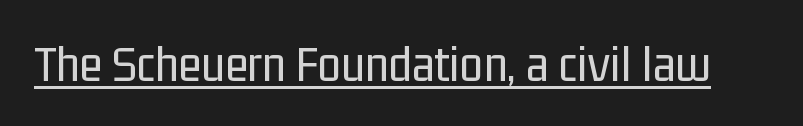
{"serif": "no", "italic": "no", "bold": "no", "weight": "regular", "width": "condensed", "stroke_contrast": "low", "x_height": "medium", "monospaced": "no", "underline": "yes", "letter_spacing": "normal", "letter_spacing_em": 0.0, "glyph_px": 53}
